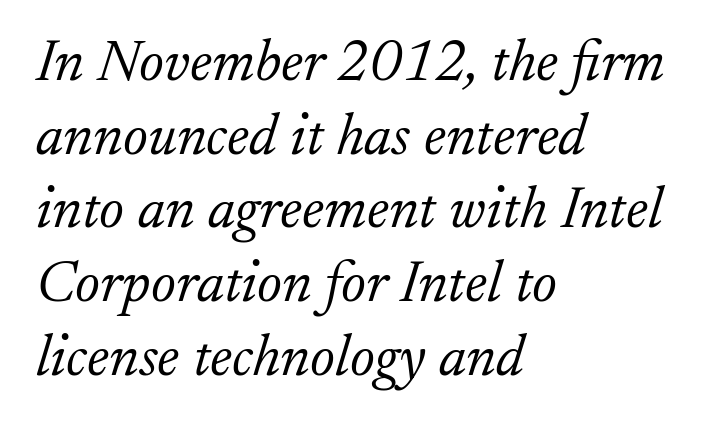
Q: Is the text bold? A: No.
Q: Is the text italic (slanted)? A: Yes, it leans right by about 17 degrees.
Q: Is the typeface a serif or a sans-serif typeface? A: Serif.
Q: Is the text underlined? A: No.
Q: How is the paragraph aligned? A: Left-aligned.
Q: Is the spacing between letters normal or unusually wide? A: Normal.
Q: Is the spacing between lines tight, normal or loose? A: Normal.
Q: Width (condensed, normal, or wide)? A: Normal.
Q: Stroke contrast? A: Low.
Q: x-height? A: Small.
Q: Monospaced? A: No.
